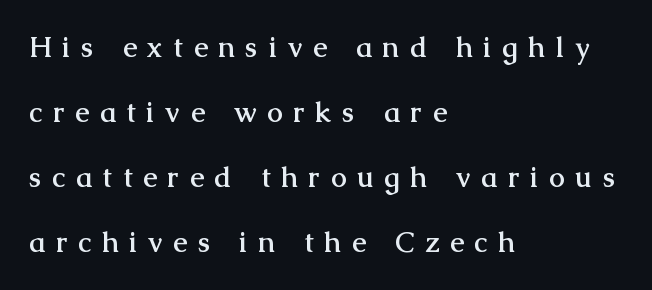
The image shows 28 px semibold serif type, upright; set left-aligned, loose line spacing (2.32x), unusually wide letter spacing (+0.39 em), not underlined; medium stroke contrast and a medium x-height.
